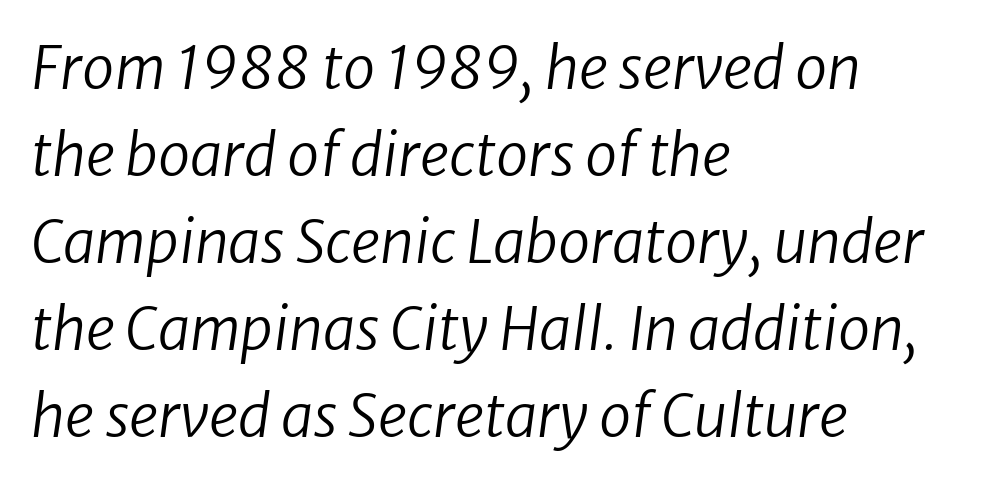
The image shows 58 px regular-weight type, italic (leaning right); set left-aligned, normal line spacing (1.5x), normal letter spacing, not underlined; low stroke contrast and a medium x-height.
